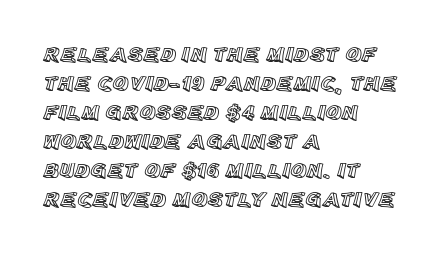
Q: Is the text italic (slanted)? A: Yes.
Q: Is the text underlined? A: No.
Q: How is the paragraph aligned? A: Left-aligned.
Q: Is the spacing between letters normal or unusually wide? A: Normal.
Q: Is the spacing between lines tight, normal or loose? A: Normal.
